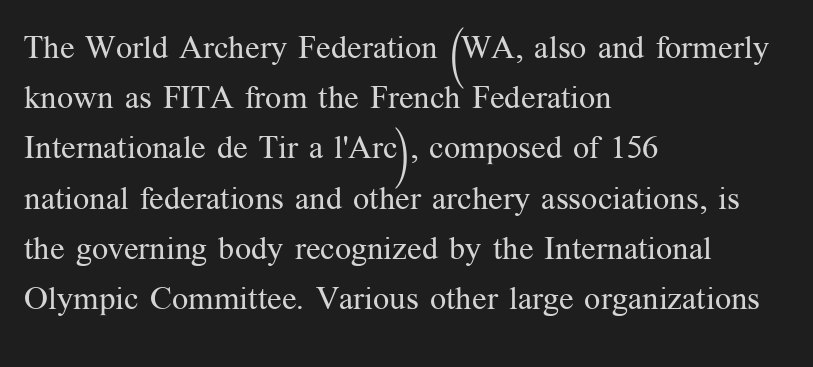
{"serif": "yes", "italic": "no", "bold": "no", "weight": "regular", "width": "normal", "stroke_contrast": "medium", "x_height": "medium", "monospaced": "no", "underline": "no", "align": "left", "line_spacing": "normal", "line_spacing_ratio": 1.57, "letter_spacing": "normal", "letter_spacing_em": 0.0, "glyph_px": 32}
